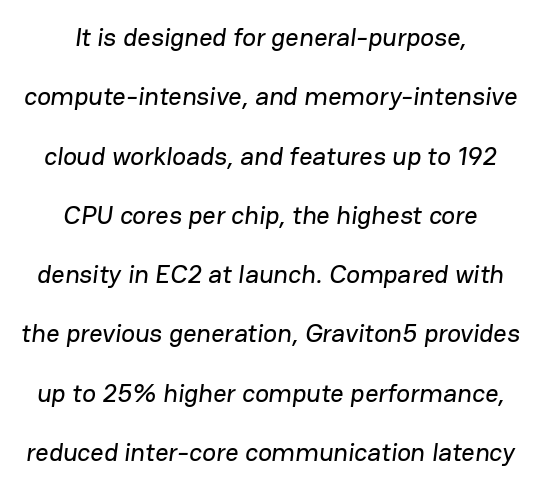
Q: Is the text underlined? A: No.
Q: How is the paragraph aligned? A: Centered.
Q: Is the spacing between letters normal or unusually wide? A: Normal.
Q: Is the spacing between lines tight, normal or loose? A: Loose.
